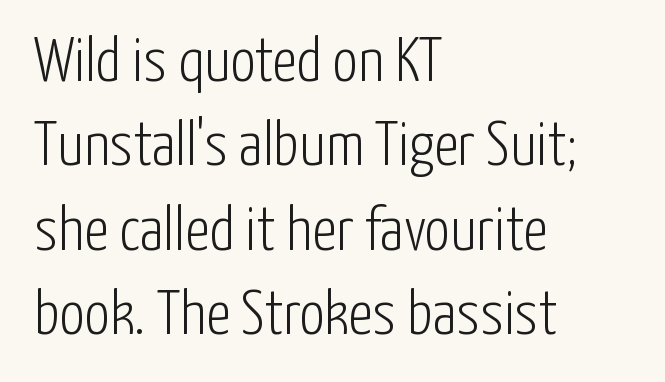
The image shows 63 px light, condensed sans-serif type, upright; set left-aligned, normal line spacing (1.34x), normal letter spacing, not underlined; low stroke contrast and a medium x-height.
